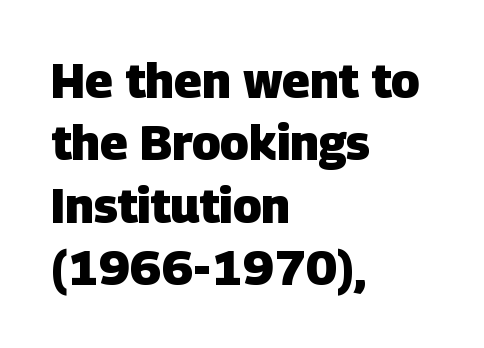
{"serif": "no", "bold": "yes", "weight": "heavy", "width": "normal", "stroke_contrast": "low", "x_height": "large", "monospaced": "no", "underline": "no", "align": "left", "line_spacing": "normal", "line_spacing_ratio": 1.3, "letter_spacing": "normal", "letter_spacing_em": 0.0, "glyph_px": 48}
